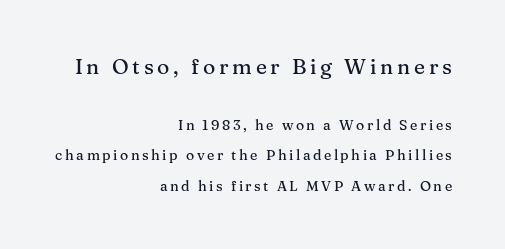
The axis of the letterforms is exactly vertical. Regarding leading, the lines here are spaced well apart. Which chunk is bigger? The first one — the top block dwarfs the bottom. The paragraph shown leans on its right margin.
